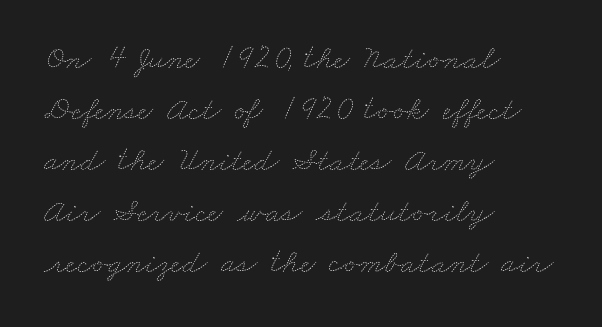
Q: Is the text bold? A: No.
Q: Is the text underlined? A: No.
Q: How is the paragraph aligned? A: Left-aligned.
Q: Is the spacing between letters normal or unusually wide? A: Normal.
Q: Is the spacing between lines tight, normal or loose? A: Normal.
Q: Width (condensed, normal, or wide)? A: Wide.
Q: Stroke contrast? A: Medium.
Q: x-height? A: Small.
Q: Monospaced? A: No.
